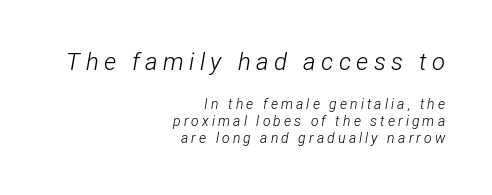
{"italic": "yes", "lean": "right", "slant_degrees": 12, "bold": "no", "underline": "no", "align": "right", "line_spacing_ratio": 1.23, "letter_spacing": "wide", "letter_spacing_em": 0.22, "larger_block": "first", "size_ratio": 1.71, "glyph_px": 24}
